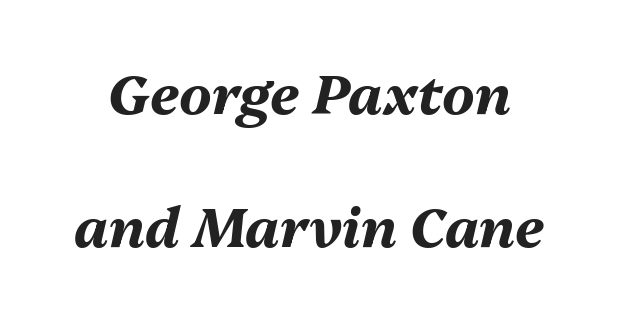
{"italic": "yes", "lean": "right", "slant_degrees": 13, "bold": "yes", "weight": "bold", "width": "normal", "stroke_contrast": "medium", "x_height": "medium", "monospaced": "no", "underline": "no", "line_spacing": "loose", "line_spacing_ratio": 2.41, "letter_spacing": "normal", "letter_spacing_em": 0.0, "glyph_px": 55}
